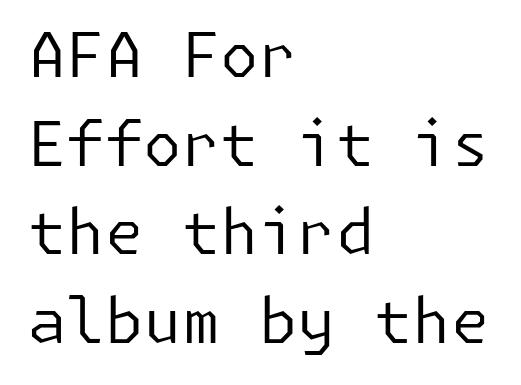
These lines stack with their left ends in a neat column. Descenders hang freely into open space. The font family rendered here belongs to the sans-serif group. The typography opts for an upright posture over an oblique one. The strokes are not fattened; the text isn't bold.
